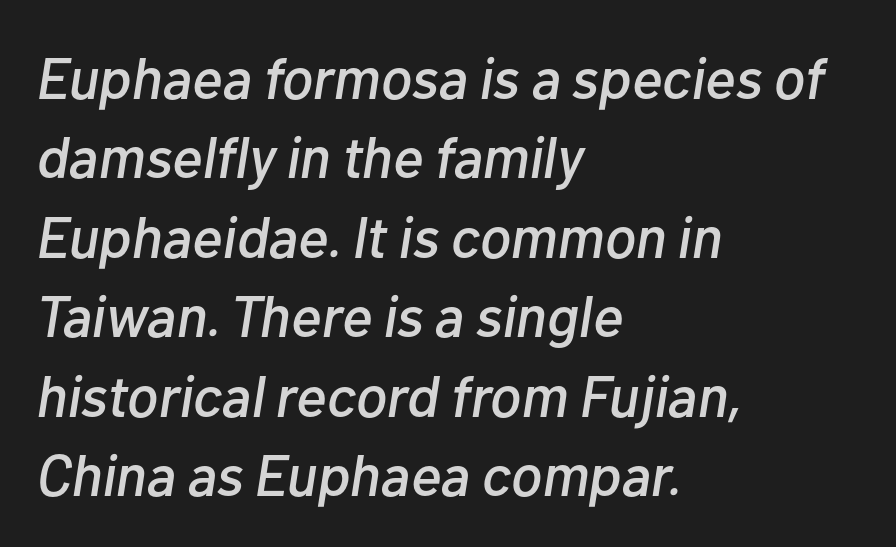
Q: Is the text italic (slanted)? A: Yes, it leans right by about 10 degrees.
Q: Is the text underlined? A: No.
Q: How is the paragraph aligned? A: Left-aligned.
Q: Is the spacing between letters normal or unusually wide? A: Normal.
Q: Is the spacing between lines tight, normal or loose? A: Normal.
Q: Width (condensed, normal, or wide)? A: Normal.
Q: Stroke contrast? A: Low.
Q: x-height? A: Medium.
Q: Monospaced? A: No.
